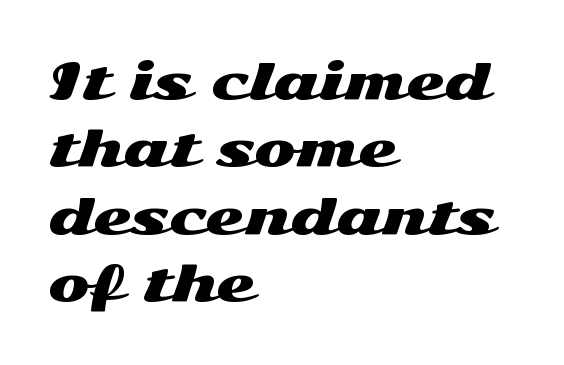
Underlining? Definitely not there. The paragraph has a hard left edge and a soft right edge. Horizontal bands of white between lines are of average thickness.
